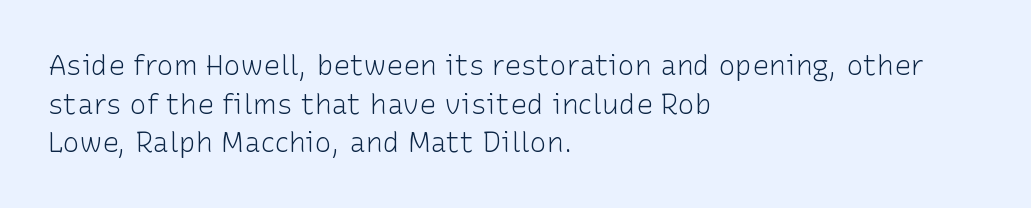
Normally led — the rows are evenly, conventionally spaced. The rendering uses natural spacing where letterforms have individual widths. The cut favours lightness, reaching ordinary text weight at its darkest. The font family rendered here belongs to the sans-serif group.
